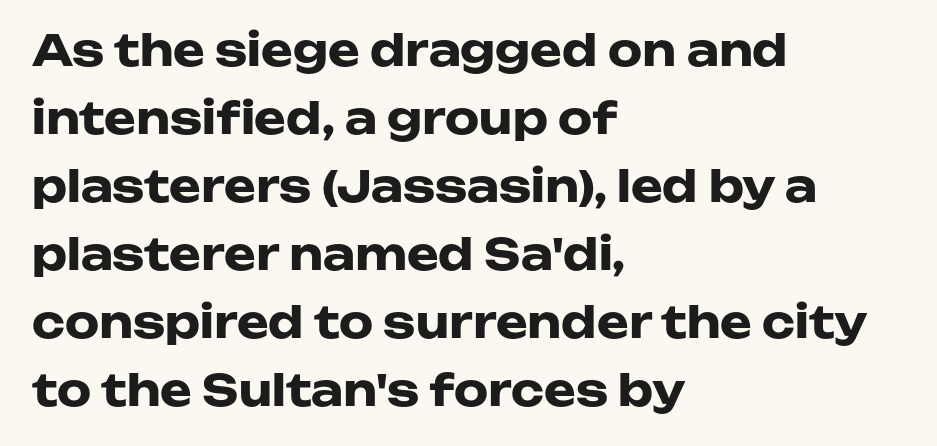
Q: Is the text bold? A: Yes.
Q: Is the text italic (slanted)? A: No, it is upright.
Q: Is the typeface a serif or a sans-serif typeface? A: Sans-serif.
Q: Is the text underlined? A: No.
Q: How is the paragraph aligned? A: Left-aligned.
Q: Is the spacing between letters normal or unusually wide? A: Normal.
Q: Is the spacing between lines tight, normal or loose? A: Normal.
Q: Width (condensed, normal, or wide)? A: Wide.
Q: Stroke contrast? A: Low.
Q: x-height? A: Medium.
Q: Monospaced? A: No.
